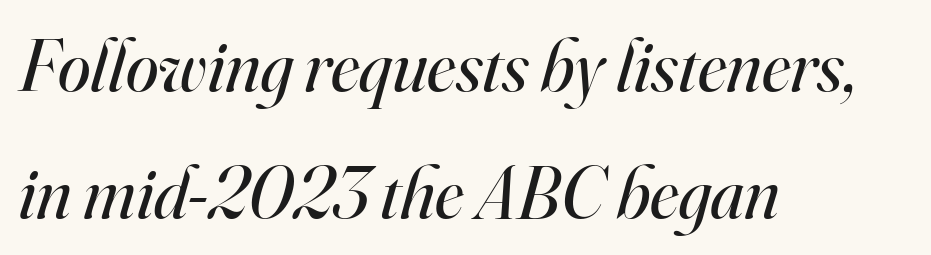
The typeface has the unassuming heft of standard copy or less. This rendering uses left alignment, leaving the right contour irregular. Caption: standard tracking, unaltered. The text was rendered using a seriffed face with decorative stroke endings.
